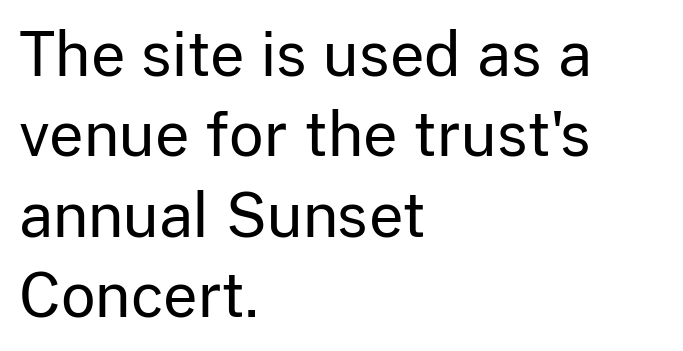
Q: Is the text bold? A: No.
Q: Is the text italic (slanted)? A: No, it is upright.
Q: Is the typeface a serif or a sans-serif typeface? A: Sans-serif.
Q: Is the text underlined? A: No.
Q: How is the paragraph aligned? A: Left-aligned.
Q: Is the spacing between letters normal or unusually wide? A: Normal.
Q: Is the spacing between lines tight, normal or loose? A: Normal.
Q: Width (condensed, normal, or wide)? A: Normal.
Q: Stroke contrast? A: Low.
Q: x-height? A: Medium.
Q: Monospaced? A: No.
